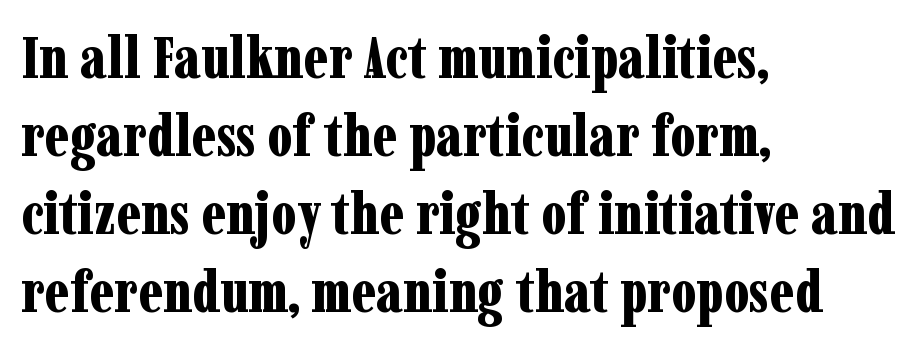
The image shows 59 px bold, condensed serif type, upright; set left-aligned, normal line spacing (1.32x), normal letter spacing, not underlined; low stroke contrast and a medium x-height.
